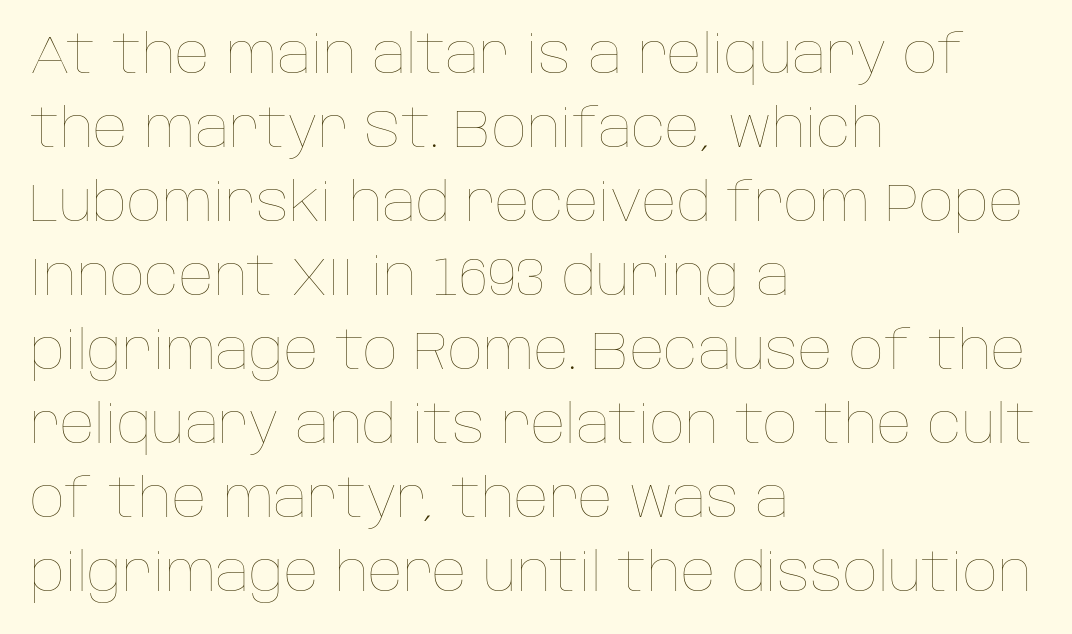
The image shows 54 px thin type, upright; set left-aligned, normal line spacing (1.37x), normal letter spacing, not underlined; low stroke contrast and a large x-height.
